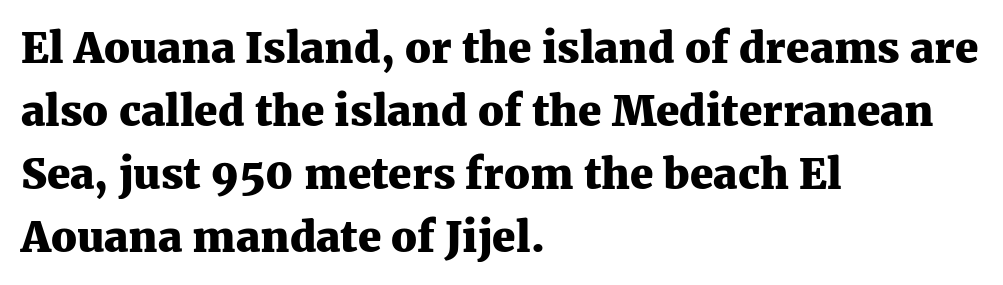
The image shows 42 px heavy serif type, upright; set left-aligned, normal line spacing (1.5x), normal letter spacing, not underlined; medium stroke contrast and a medium x-height.
